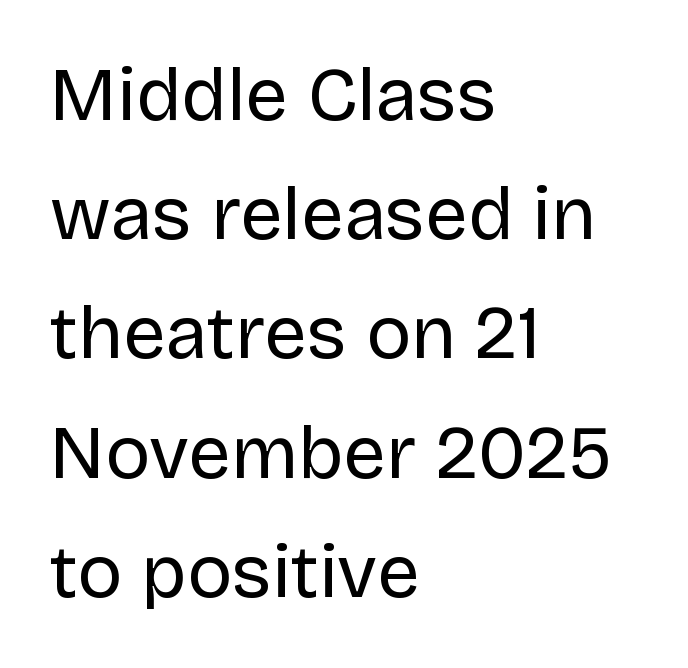
Q: Is the text bold? A: No.
Q: Is the text italic (slanted)? A: No, it is upright.
Q: Is the typeface a serif or a sans-serif typeface? A: Sans-serif.
Q: Is the text underlined? A: No.
Q: How is the paragraph aligned? A: Left-aligned.
Q: Is the spacing between letters normal or unusually wide? A: Normal.
Q: Is the spacing between lines tight, normal or loose? A: Normal.
Q: Width (condensed, normal, or wide)? A: Normal.
Q: Stroke contrast? A: Low.
Q: x-height? A: Large.
Q: Monospaced? A: No.
